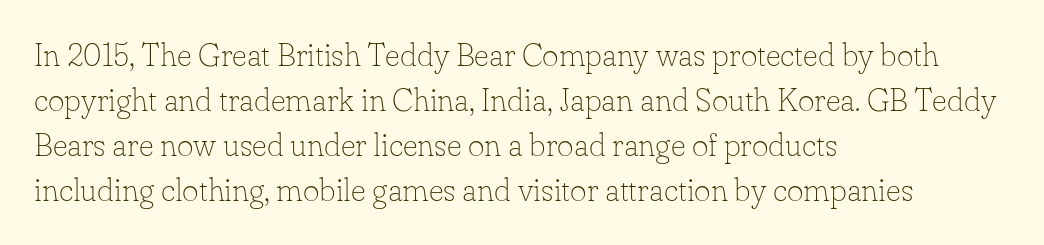
The image shows 32 px thin serif type, upright; set left-aligned, normal line spacing (1.41x), normal letter spacing, not underlined; low stroke contrast and a small x-height.
